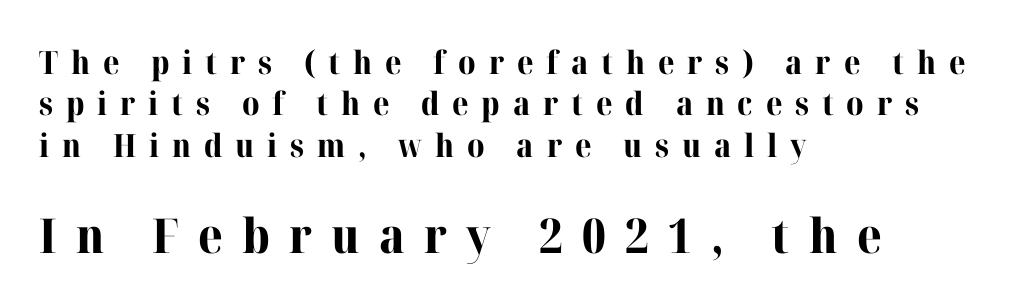
Horizontally, the lines are justified to the leading edge only. Think of a printed novel: that variable character pitch is what you see here. The rows are spaced the way most documents space them. The words here are not underlined. The face used here has the dense, thick strokes of a bold.
